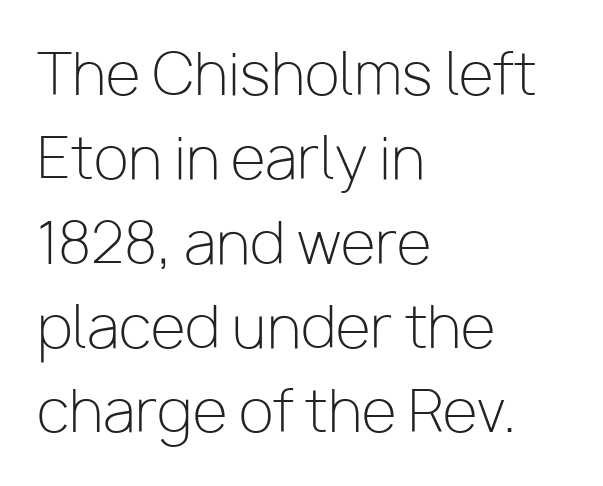
Q: Is the text bold? A: No.
Q: Is the text italic (slanted)? A: No, it is upright.
Q: Is the typeface a serif or a sans-serif typeface? A: Sans-serif.
Q: Is the text underlined? A: No.
Q: How is the paragraph aligned? A: Left-aligned.
Q: Is the spacing between letters normal or unusually wide? A: Normal.
Q: Is the spacing between lines tight, normal or loose? A: Normal.
Q: Width (condensed, normal, or wide)? A: Normal.
Q: Stroke contrast? A: Low.
Q: x-height? A: Medium.
Q: Monospaced? A: No.
